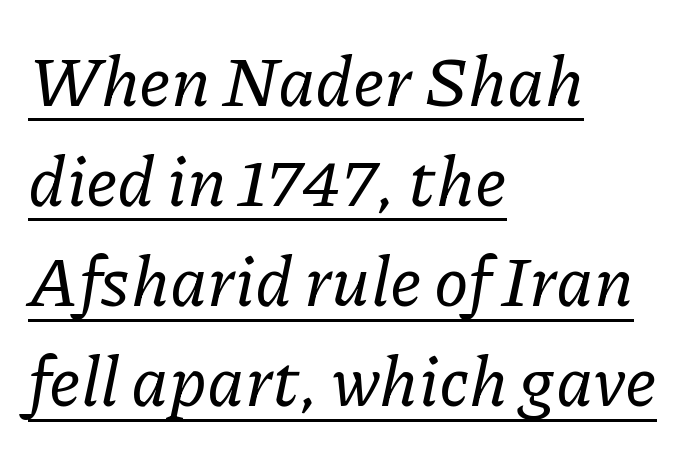
Q: Is the text italic (slanted)? A: Yes, it leans right by about 11 degrees.
Q: Is the typeface a serif or a sans-serif typeface? A: Serif.
Q: Is the text underlined? A: Yes.
Q: How is the paragraph aligned? A: Left-aligned.
Q: Is the spacing between letters normal or unusually wide? A: Normal.
Q: Is the spacing between lines tight, normal or loose? A: Normal.
Q: Width (condensed, normal, or wide)? A: Normal.
Q: Stroke contrast? A: Low.
Q: x-height? A: Medium.
Q: Monospaced? A: No.
